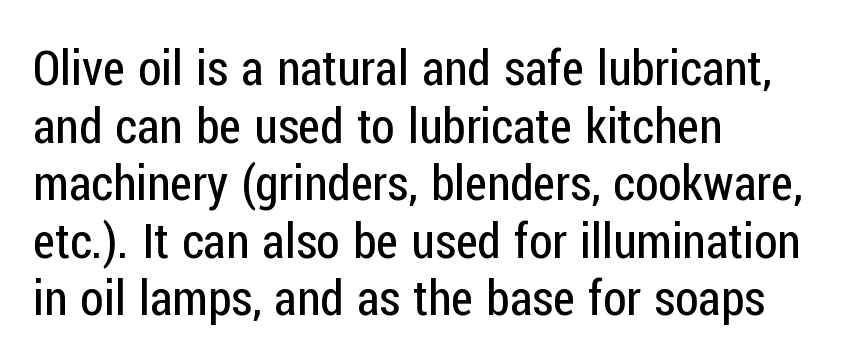
The image shows 48 px regular-weight, condensed sans-serif type, upright; set left-aligned, line spacing 1.2x, normal letter spacing, not underlined; low stroke contrast and a medium x-height.
